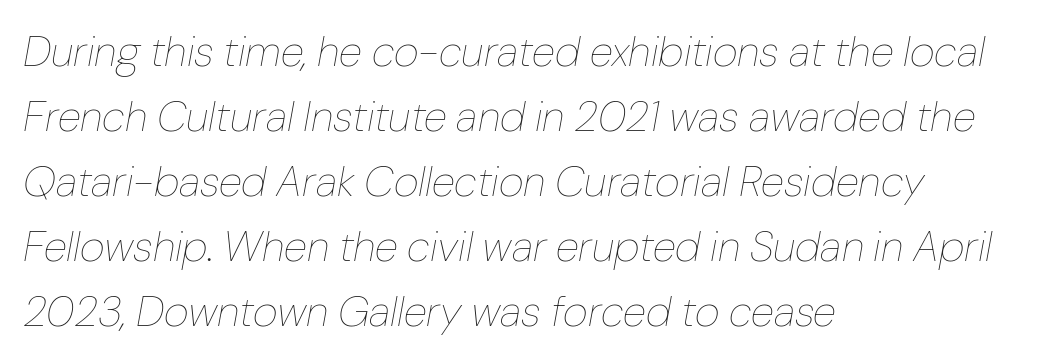
Q: Is the text bold? A: No.
Q: Is the text italic (slanted)? A: Yes, it leans right by about 10 degrees.
Q: Is the text underlined? A: No.
Q: How is the paragraph aligned? A: Left-aligned.
Q: Is the spacing between letters normal or unusually wide? A: Normal.
Q: Is the spacing between lines tight, normal or loose? A: Normal.
Q: Width (condensed, normal, or wide)? A: Normal.
Q: Stroke contrast? A: Low.
Q: x-height? A: Medium.
Q: Monospaced? A: No.
